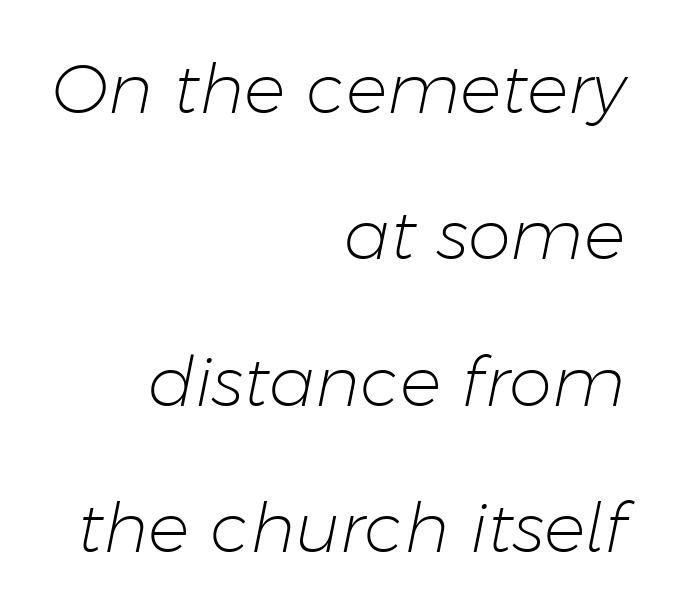
The image shows 69 px light type, italic (leaning right); set right-aligned, loose line spacing (2.12x), normal letter spacing, not underlined; low stroke contrast and a medium x-height.
